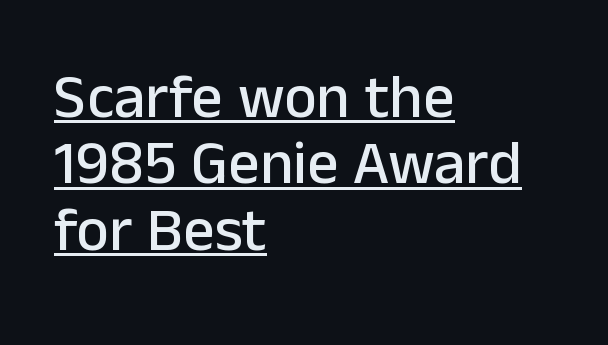
The lettering stays uniformly vertical, giving the passage a roman look. Rows of type sit shoulder to shoulder in the vertical direction. Do the characters align in a grid? No, the font is proportional. Line beginnings align vertically; line endings do not. Nope, no serifs anywhere on these letters. The gaps between neighbouring characters are ordinary and unremarkable.
